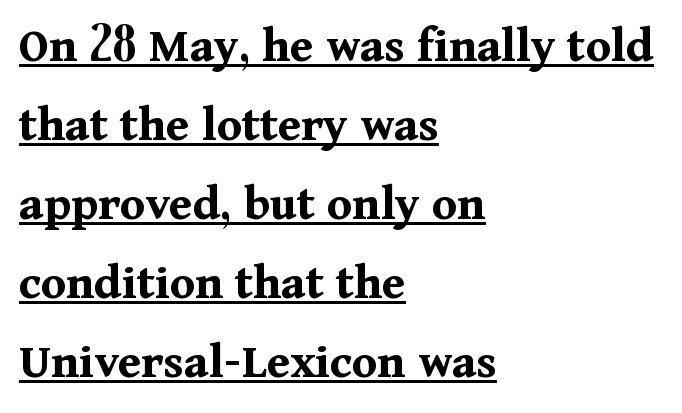
{"serif": "yes", "italic": "no", "bold": "yes", "weight": "bold", "width": "normal", "stroke_contrast": "medium", "x_height": "medium", "monospaced": "no", "underline": "yes", "align": "left", "line_spacing": "normal", "line_spacing_ratio": 1.55, "letter_spacing": "normal", "letter_spacing_em": 0.0, "glyph_px": 51}
